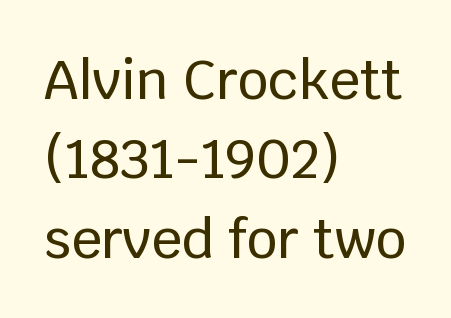
Short and long lines alike share a common starting point at left. The characters display no serif detailing; their extremities are plain. The block of text has a typical density, with ordinary space between rows. Caption: standard tracking, unaltered. Anything drawn beneath the words? Only blank space.
